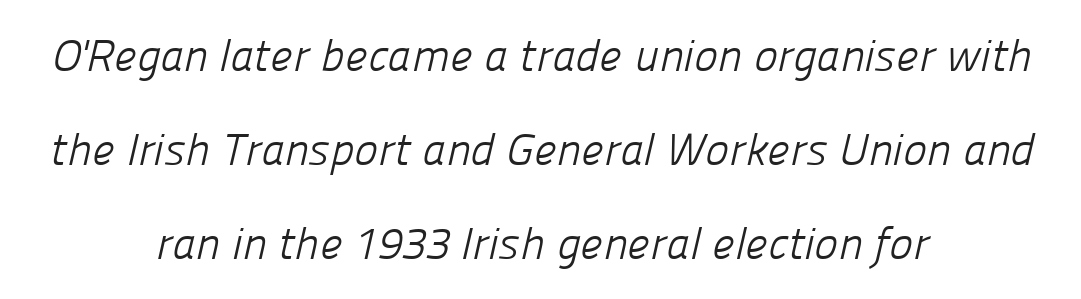
Q: Is the text bold? A: No.
Q: Is the typeface a serif or a sans-serif typeface? A: Sans-serif.
Q: Is the text underlined? A: No.
Q: How is the paragraph aligned? A: Centered.
Q: Is the spacing between letters normal or unusually wide? A: Normal.
Q: Is the spacing between lines tight, normal or loose? A: Loose.
Q: Width (condensed, normal, or wide)? A: Normal.
Q: Stroke contrast? A: Low.
Q: x-height? A: Medium.
Q: Monospaced? A: No.
